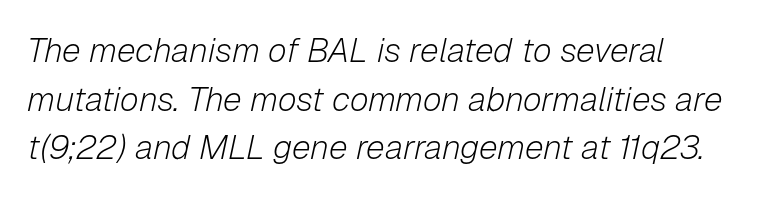
Q: Is the text bold? A: No.
Q: Is the text italic (slanted)? A: Yes, it leans right by about 12 degrees.
Q: Is the text underlined? A: No.
Q: How is the paragraph aligned? A: Left-aligned.
Q: Is the spacing between letters normal or unusually wide? A: Normal.
Q: Is the spacing between lines tight, normal or loose? A: Normal.
Q: Width (condensed, normal, or wide)? A: Normal.
Q: Stroke contrast? A: Low.
Q: x-height? A: Medium.
Q: Monospaced? A: No.
